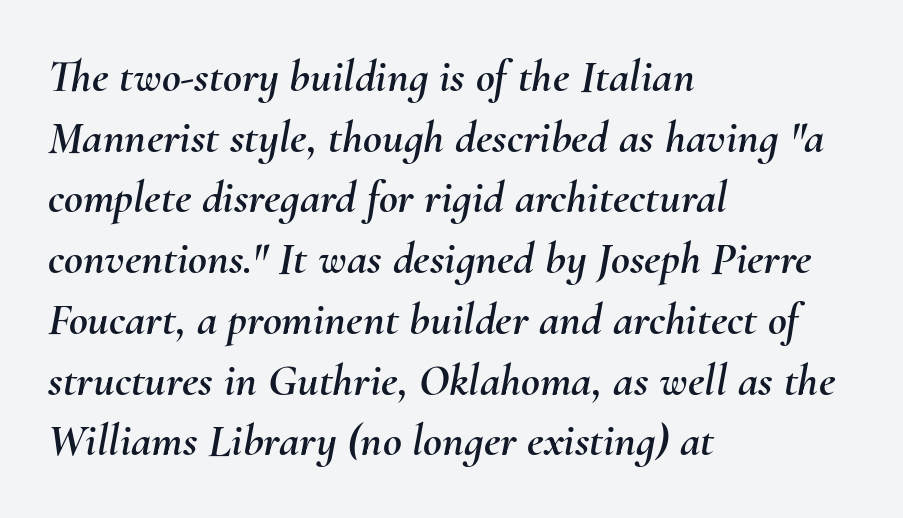
{"italic": "yes", "lean": "right", "slant_degrees": 10, "width": "normal", "stroke_contrast": "medium", "x_height": "small", "monospaced": "no", "underline": "no", "align": "left", "line_spacing": "normal", "line_spacing_ratio": 1.32, "letter_spacing": "normal", "letter_spacing_em": 0.0, "glyph_px": 46}
